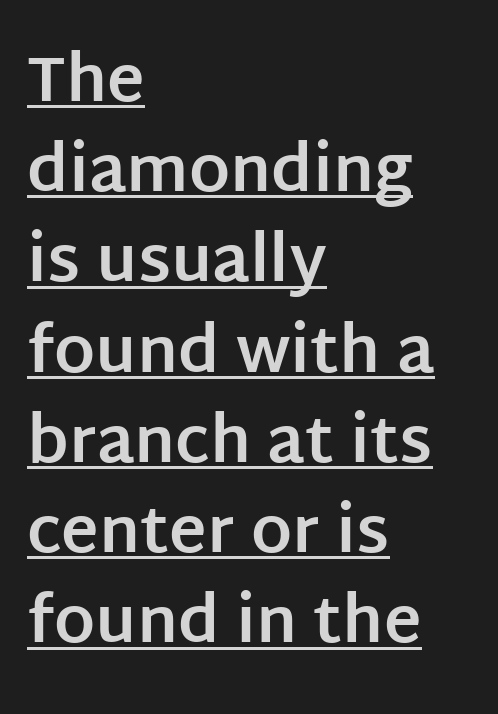
The image shows 64 px bold sans-serif type, upright; set left-aligned, normal line spacing (1.41x), normal letter spacing, underlined; low stroke contrast and a large x-height.
